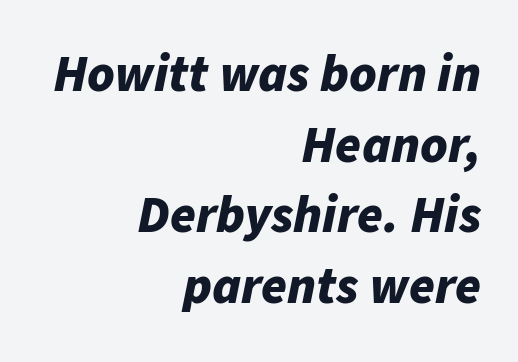
Q: Is the text bold? A: Yes.
Q: Is the text italic (slanted)? A: Yes, it leans right by about 11 degrees.
Q: Is the text underlined? A: No.
Q: How is the paragraph aligned? A: Right-aligned.
Q: Is the spacing between letters normal or unusually wide? A: Normal.
Q: Is the spacing between lines tight, normal or loose? A: Normal.
Q: Width (condensed, normal, or wide)? A: Normal.
Q: Stroke contrast? A: Low.
Q: x-height? A: Medium.
Q: Monospaced? A: No.
